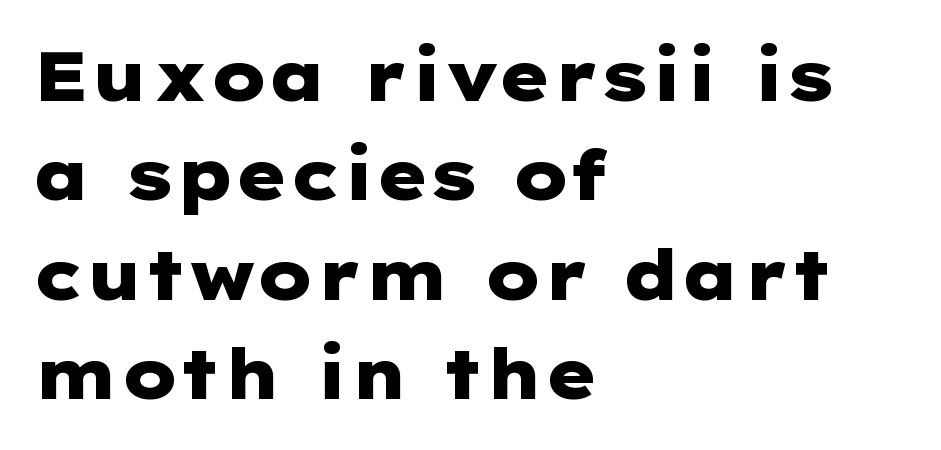
Q: Is the text bold? A: Yes.
Q: Is the text italic (slanted)? A: No, it is upright.
Q: Is the typeface a serif or a sans-serif typeface? A: Sans-serif.
Q: Is the text underlined? A: No.
Q: How is the paragraph aligned? A: Left-aligned.
Q: Is the spacing between letters normal or unusually wide? A: Normal.
Q: Is the spacing between lines tight, normal or loose? A: Normal.
Q: Width (condensed, normal, or wide)? A: Wide.
Q: Stroke contrast? A: Low.
Q: x-height? A: Medium.
